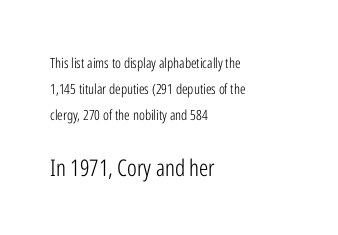
The specimen omits any rule beneath the text block's lines. Caption: face not bold, strokes unweighted. Two sizes are in play, and the larger belongs to the second block. Caption: multi-line text, flush left, ragged right. It's the straight-up-and-down kind of type. Each word holds together tightly as a unit, with standard inter-letter gaps.
